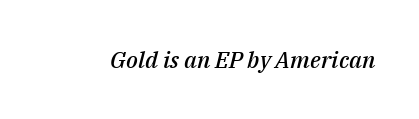
Typographic density is moderately raised because the face is semibold. Slanted lettering throughout. These lines keep a tight, regular rhythm from letter to letter. The zone under the glyphs is completely vacant.
